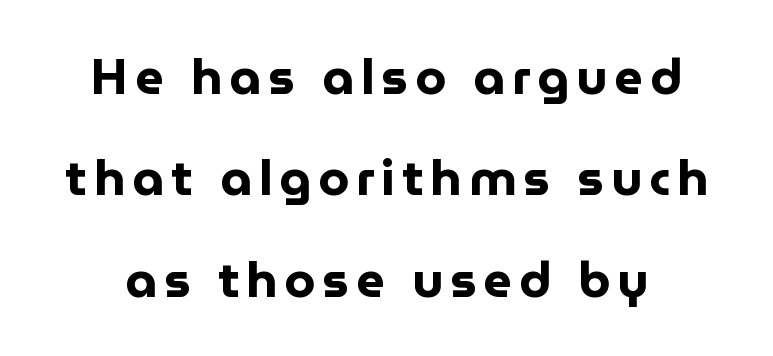
{"serif": "no", "italic": "no", "bold": "yes", "weight": "bold", "width": "normal", "stroke_contrast": "low", "x_height": "medium", "monospaced": "no", "underline": "no", "align": "center", "line_spacing": "loose", "line_spacing_ratio": 2.03, "glyph_px": 50}
